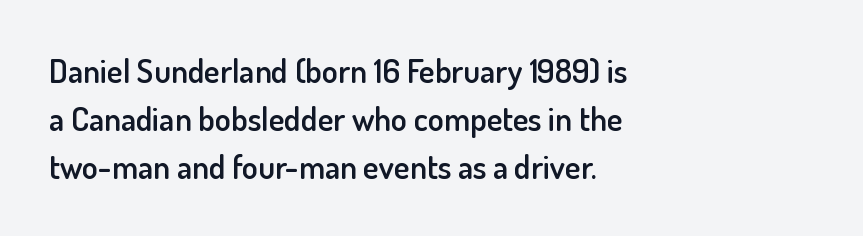
{"serif": "no", "italic": "no", "bold": "semi", "weight": "semibold", "width": "normal", "stroke_contrast": "low", "x_height": "small", "monospaced": "no", "underline": "no", "align": "left", "line_spacing": "normal", "line_spacing_ratio": 1.45, "letter_spacing": "normal", "letter_spacing_em": 0.0, "glyph_px": 33}
